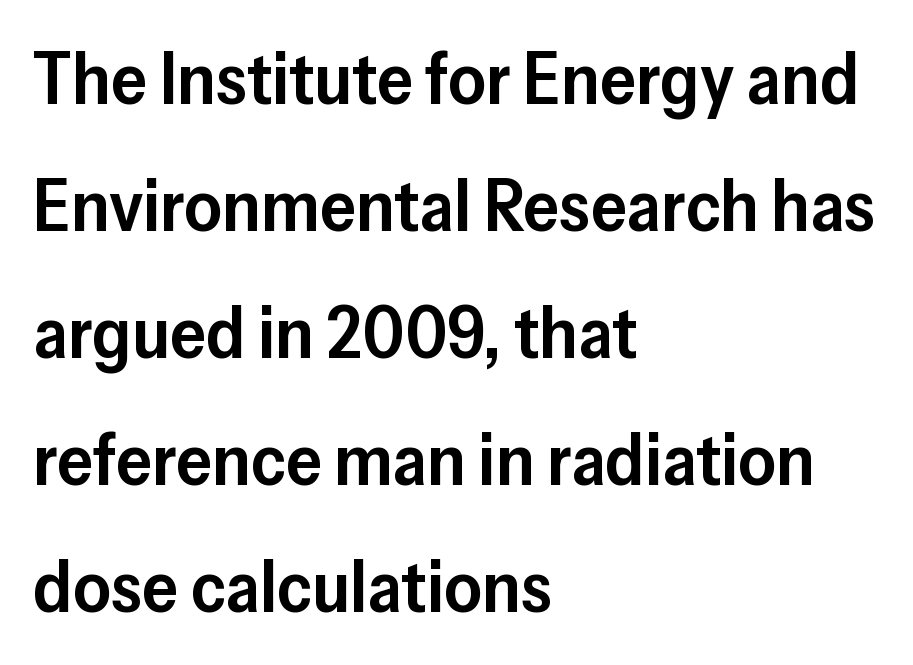
Q: Is the text bold? A: Semi-bold.
Q: Is the text italic (slanted)? A: No, it is upright.
Q: Is the typeface a serif or a sans-serif typeface? A: Sans-serif.
Q: Is the text underlined? A: No.
Q: How is the paragraph aligned? A: Left-aligned.
Q: Is the spacing between letters normal or unusually wide? A: Normal.
Q: Width (condensed, normal, or wide)? A: Normal.
Q: Stroke contrast? A: Low.
Q: x-height? A: Medium.
Q: Monospaced? A: No.
